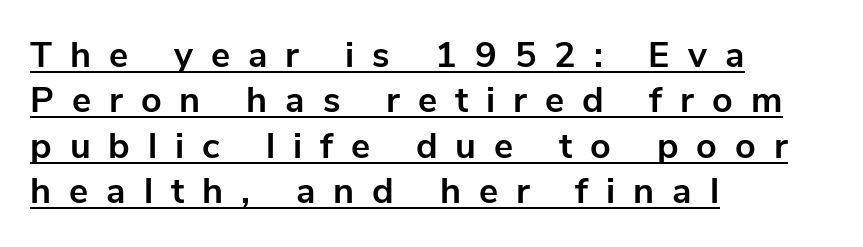
These lines are set flush left with a ragged right edge. Compared with undecorated copy, this sample adds a rule below the words. Spacing verdict: proportional, widths tailored to each character. Look at the bottom of the vertical strokes: they stop flat, with no serifs. What weight is shown? A full bold with thick strokes. Does extra space separate the letters? Yes, quite a lot of it.
